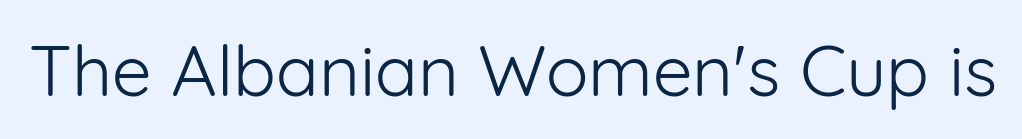
Tall strokes in this sample are plumb rather than angled. Standard letterfit; no display-style spreading of the glyphs. This sample has the flowing, uneven cadence of proportional lettering. Words float on clear page, feet unadorned. Nothing heavy about these letters — not bold at all. Check where the strokes stop: nothing finishes them off — pure sans.
